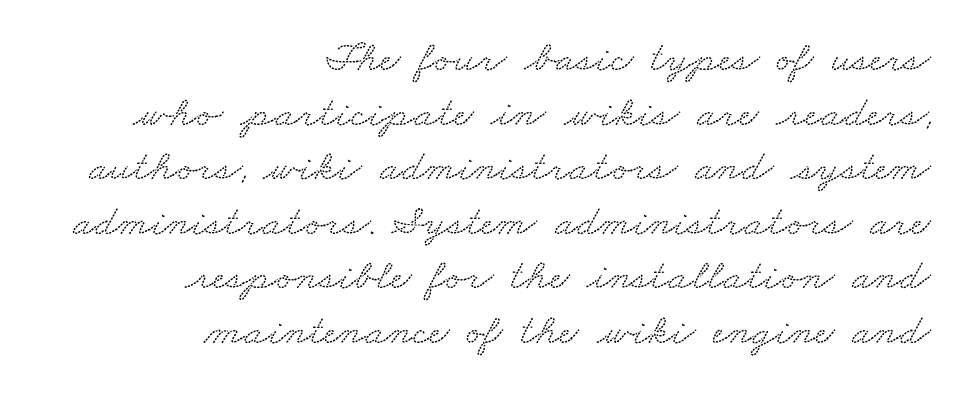
Visually the block forms a straight wall on the right and a jagged coastline on the left. Varying glyph widths throughout — classic text-font behaviour. Is the letter spacing exaggerated? No — it looks like the ordinary default. The strip under each line holds only bare page.
